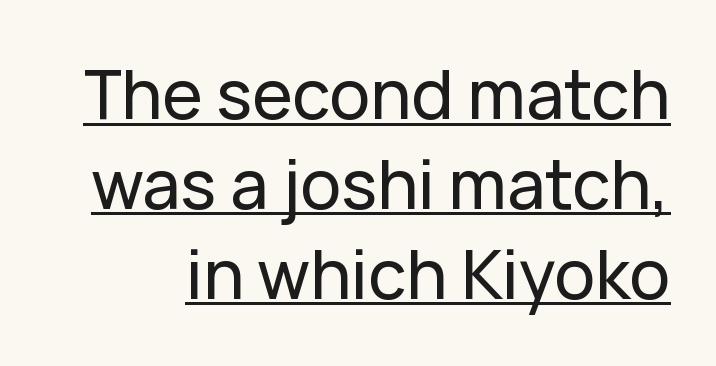
The designer went with a sans here, leaving each stem footless. Character widths vary here, with narrow letters taking less room than wide ones. Has an underline been added? It has. This is roman type, the default non-slanted kind.
